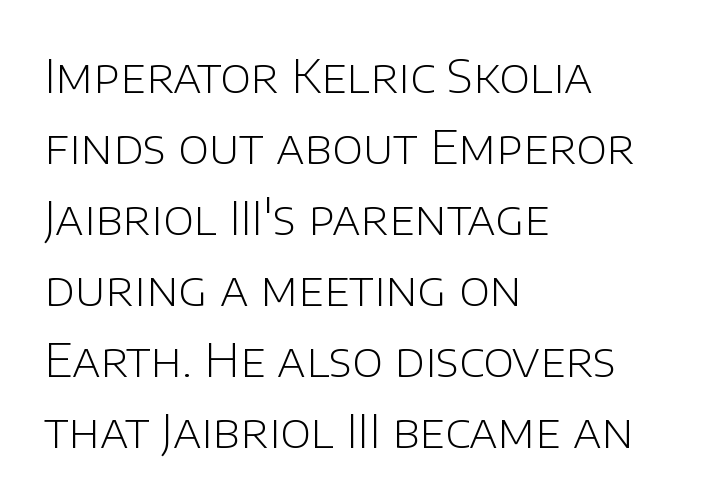
The image shows 47 px light sans-serif type, upright; set left-aligned, normal line spacing (1.51x), normal letter spacing, not underlined; low stroke contrast and a large x-height.
